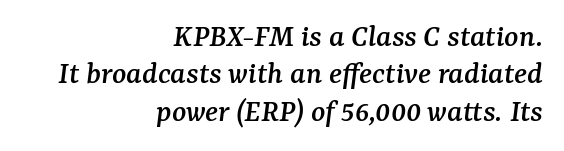
{"serif": "yes", "italic": "yes", "lean": "right", "slant_degrees": 7, "width": "normal", "stroke_contrast": "medium", "x_height": "medium", "monospaced": "no", "underline": "no", "align": "right", "line_spacing": "tight", "line_spacing_ratio": 1.13, "letter_spacing": "normal", "letter_spacing_em": 0.0, "glyph_px": 33}
